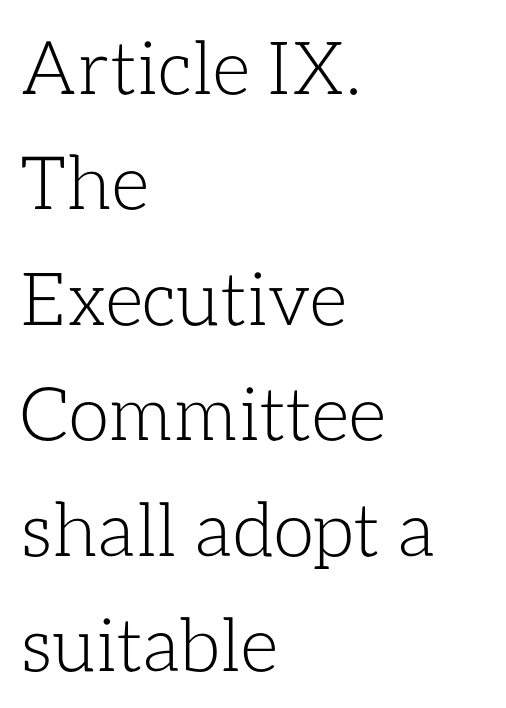
The image shows 74 px light type, upright; set left-aligned, normal line spacing (1.56x), normal letter spacing, not underlined; low stroke contrast and a medium x-height.
